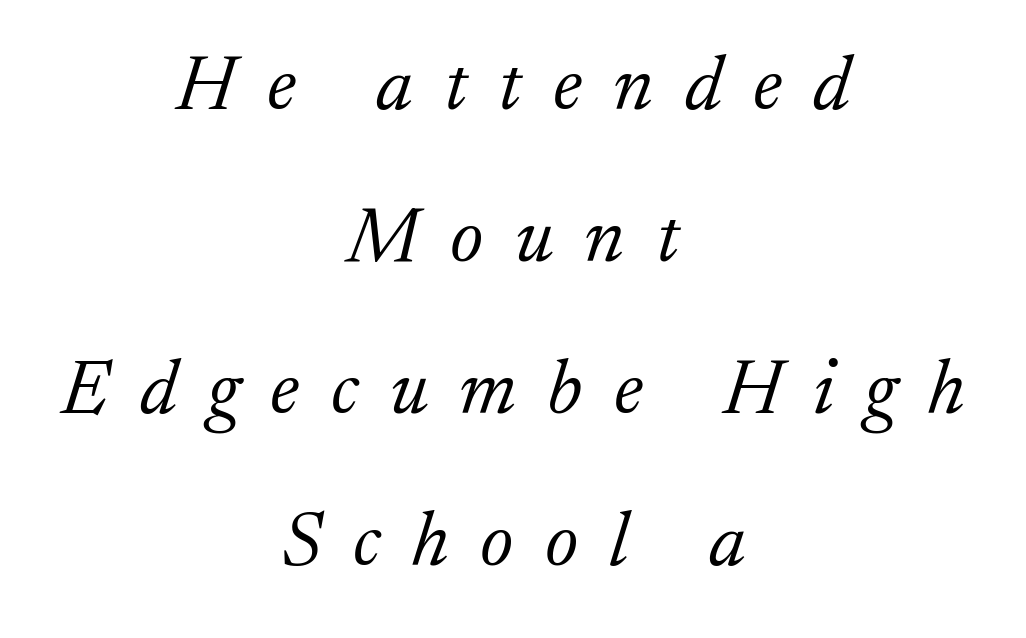
The designer dialed line spacing up above the default. Letters have the restrained weight of plain body copy at most. The passage shown has open, widely tracked lettering throughout. This rendering employs a face with finishing strokes, i.e., a serif. If you drew a line through each stem, it would be angled. Is this a fixed-width face? No — the glyphs have proportional, varying widths.
